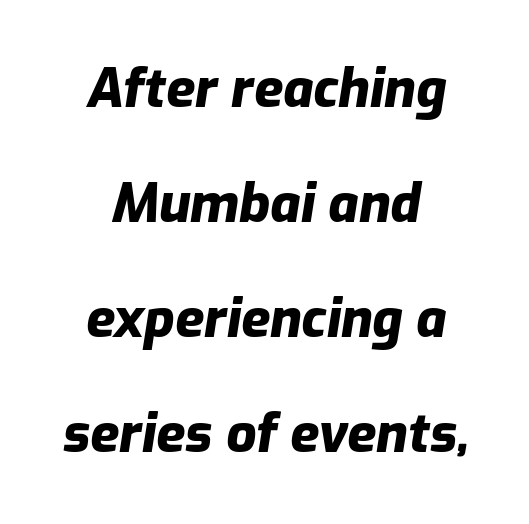
The image shows 53 px heavy type, italic (leaning right); set centered, loose line spacing (2.17x), normal letter spacing, not underlined; low stroke contrast and a medium x-height.
